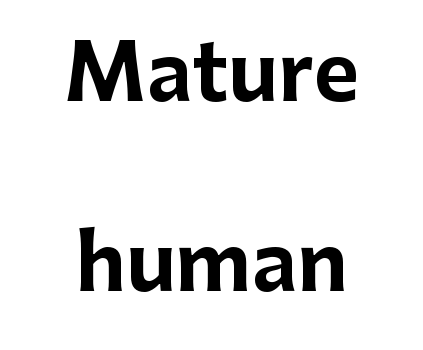
Upright lettering throughout. The rendering uses natural spacing where letterforms have individual widths. What stands out about the letter spacing? Nothing — it is the standard amount. Unlike a traditional serif, this face leaves its strokes unadorned. Compared with typical paragraphs, the rows here are farther apart.
